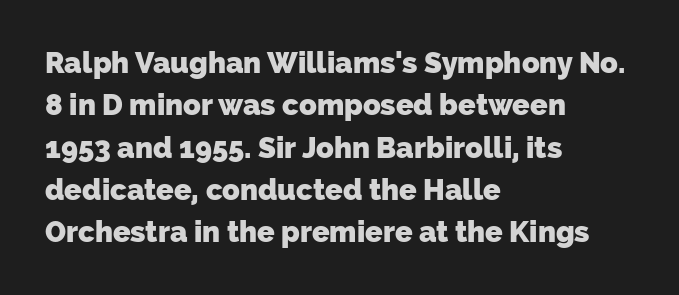
{"serif": "no", "bold": "yes", "weight": "heavy", "width": "normal", "stroke_contrast": "low", "x_height": "medium", "monospaced": "no", "underline": "no", "align": "left", "line_spacing": "normal", "line_spacing_ratio": 1.46, "letter_spacing": "normal", "letter_spacing_em": 0.0, "glyph_px": 29}
